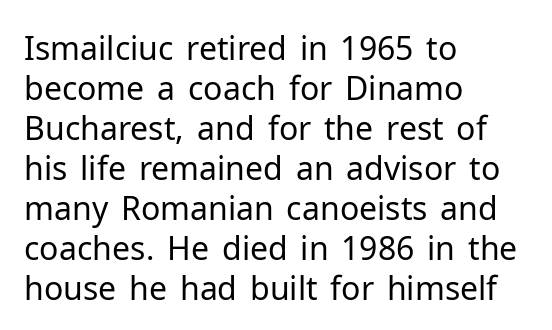
You could call the tracking neutral — neither tight nor loose. A sans-serif font was chosen for this passage. On a weight scale, this lands at 450 or below. Leading matches the norm, producing a regular column. Vertical strokes here are truly vertical. This sample has the flowing, uneven cadence of proportional lettering.
